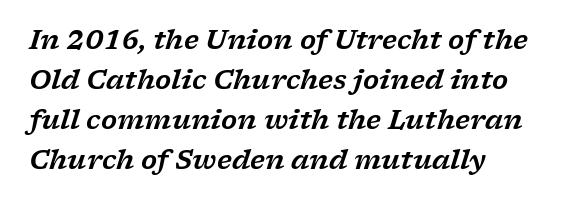
{"italic": "yes", "lean": "right", "slant_degrees": 17, "underline": "no", "align": "left", "line_spacing": "normal", "line_spacing_ratio": 1.54, "letter_spacing": "normal", "letter_spacing_em": 0.0, "glyph_px": 26}
